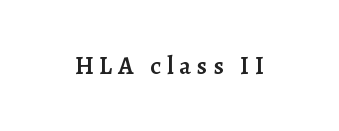
Anything drawn beneath the words? Only blank space. This is the in-between weight designers call semibold or demi. You could only call the tracking loose — the letters float apart. Quick note: not italic, upright.
